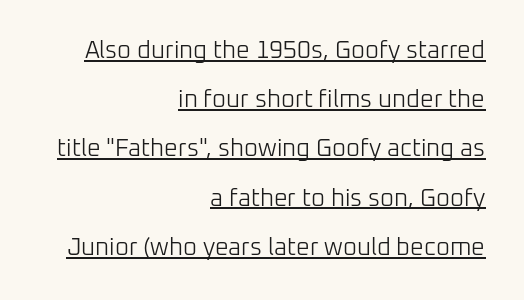
Honestly, the underline is the first thing you notice here. Students, observe: this is what heavily led, spacious text looks like. The paragraph has a hard right edge and a soft left edge. Between one letter and the next there's only the usual sliver of space. The letterforms sit at book weight or below.
